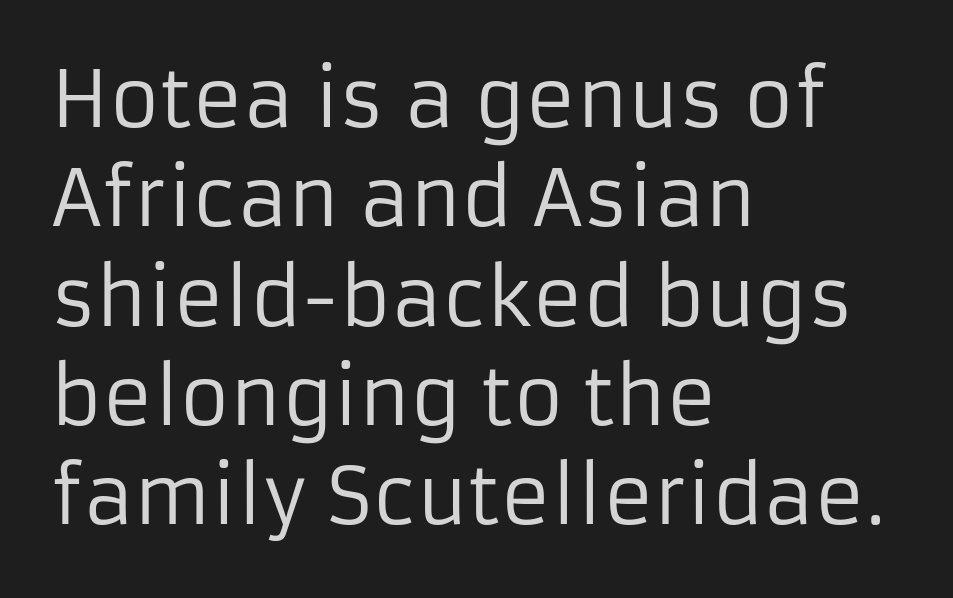
The image shows 77 px regular-weight sans-serif type, upright; set left-aligned, normal line spacing (1.29x), normal letter spacing, not underlined; low stroke contrast and a medium x-height.
